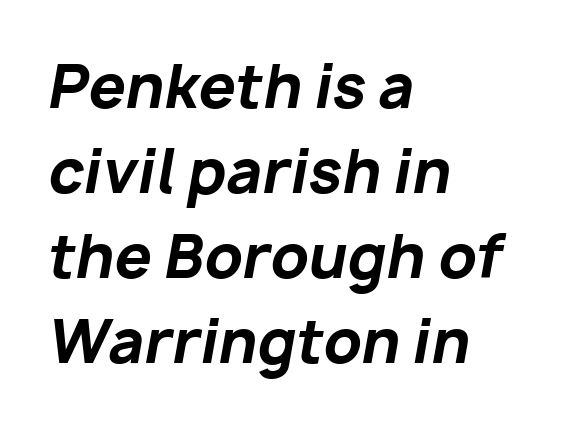
{"italic": "yes", "lean": "right", "slant_degrees": 10, "bold": "yes", "weight": "bold", "width": "normal", "stroke_contrast": "low", "x_height": "medium", "monospaced": "no", "underline": "no", "align": "left", "line_spacing": "normal", "line_spacing_ratio": 1.44, "letter_spacing": "normal", "letter_spacing_em": 0.0, "glyph_px": 59}
